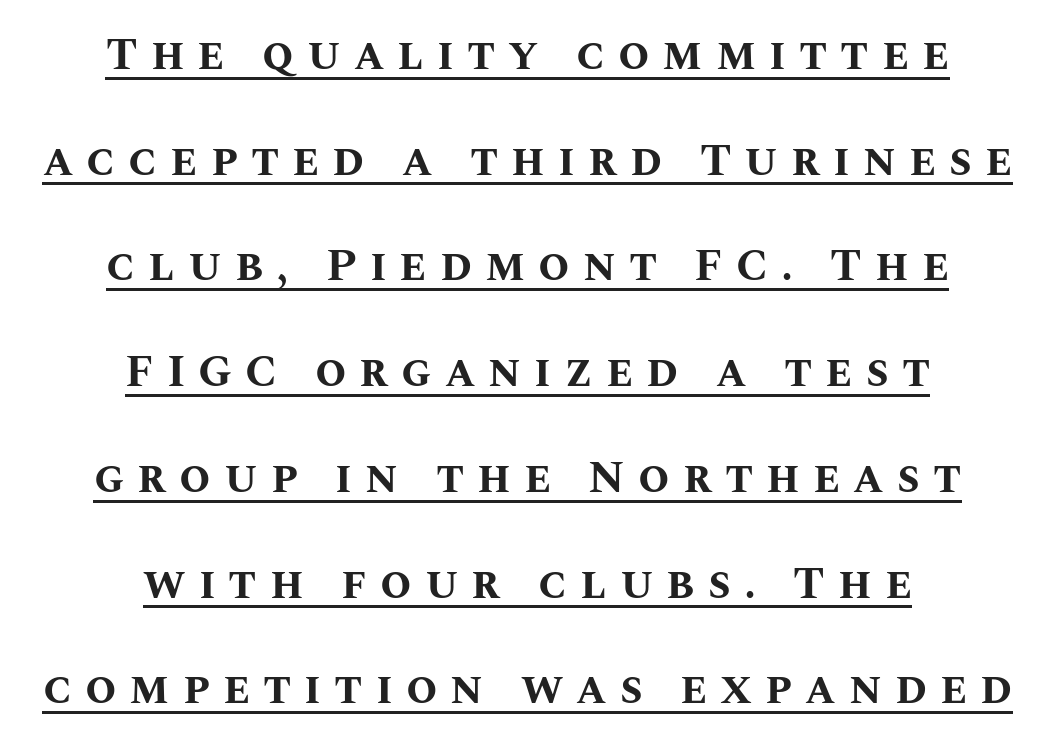
Style check: upright. Looks like regular typesetting: each glyph gets only the width it needs. Words appear elongated and porous because spacing is wide. Somebody hit Ctrl+U on this one — the words are underlined. Is the block centered? Yes — each line is placed symmetrically about the middle.
